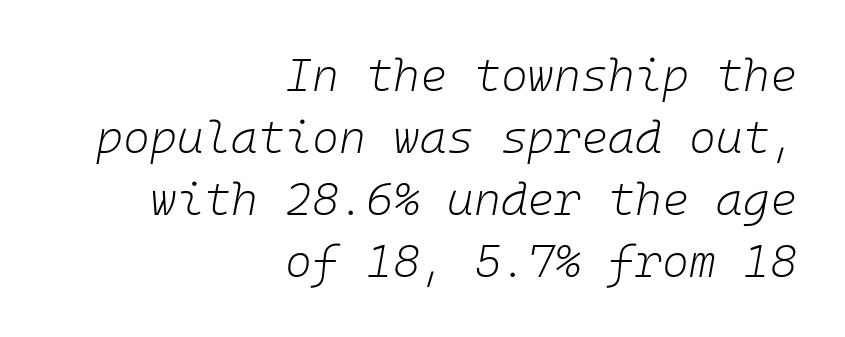
Q: Is the text bold? A: No.
Q: Is the text italic (slanted)? A: Yes, it leans right by about 10 degrees.
Q: Is the text underlined? A: No.
Q: How is the paragraph aligned? A: Right-aligned.
Q: Is the spacing between letters normal or unusually wide? A: Normal.
Q: Is the spacing between lines tight, normal or loose? A: Normal.
Q: Width (condensed, normal, or wide)? A: Normal.
Q: Stroke contrast? A: Low.
Q: x-height? A: Medium.
Q: Monospaced? A: Yes.
